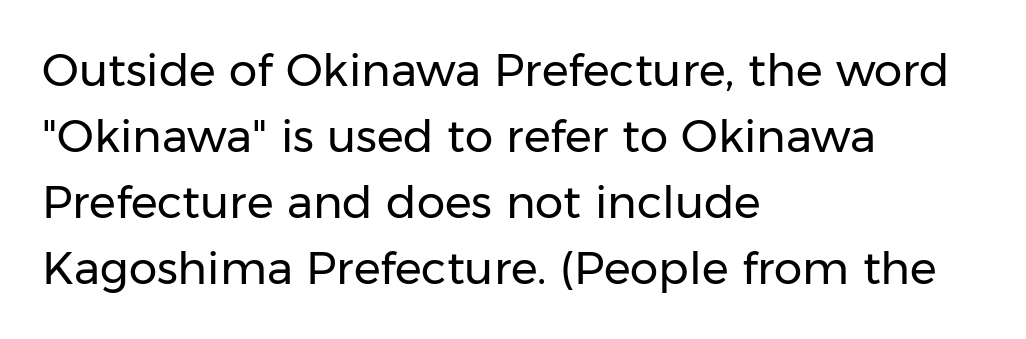
Q: Is the text bold? A: No.
Q: Is the text italic (slanted)? A: No, it is upright.
Q: Is the typeface a serif or a sans-serif typeface? A: Sans-serif.
Q: Is the text underlined? A: No.
Q: How is the paragraph aligned? A: Left-aligned.
Q: Is the spacing between letters normal or unusually wide? A: Normal.
Q: Is the spacing between lines tight, normal or loose? A: Normal.
Q: Width (condensed, normal, or wide)? A: Normal.
Q: Stroke contrast? A: Low.
Q: x-height? A: Medium.
Q: Monospaced? A: No.
